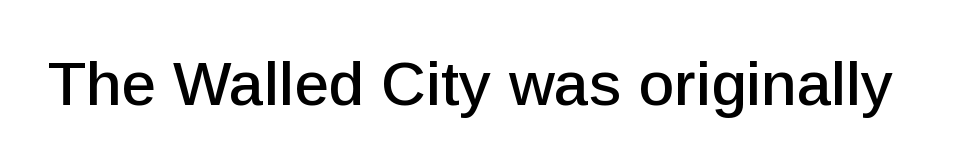
The image shows 62 px sans-serif type, upright; set normal letter spacing, not underlined; low stroke contrast and a medium x-height.
